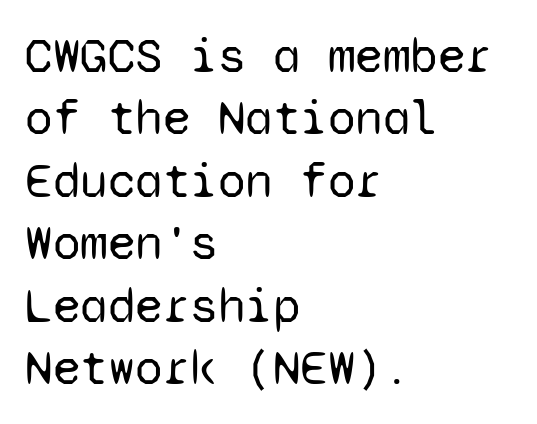
{"serif": "no", "italic": "no", "bold": "no", "weight": "regular", "width": "normal", "stroke_contrast": "low", "x_height": "medium", "monospaced": "yes", "underline": "no", "align": "left", "line_spacing": "normal", "line_spacing_ratio": 1.25, "letter_spacing": "normal", "letter_spacing_em": 0.0, "glyph_px": 50}
